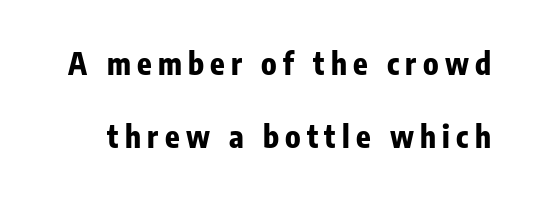
Q: Is the text bold? A: Yes.
Q: Is the text italic (slanted)? A: No, it is upright.
Q: Is the typeface a serif or a sans-serif typeface? A: Sans-serif.
Q: Is the text underlined? A: No.
Q: Is the spacing between letters normal or unusually wide? A: Unusually wide.
Q: Is the spacing between lines tight, normal or loose? A: Loose.
Q: Width (condensed, normal, or wide)? A: Condensed.
Q: Stroke contrast? A: Low.
Q: x-height? A: Medium.
Q: Monospaced? A: No.
